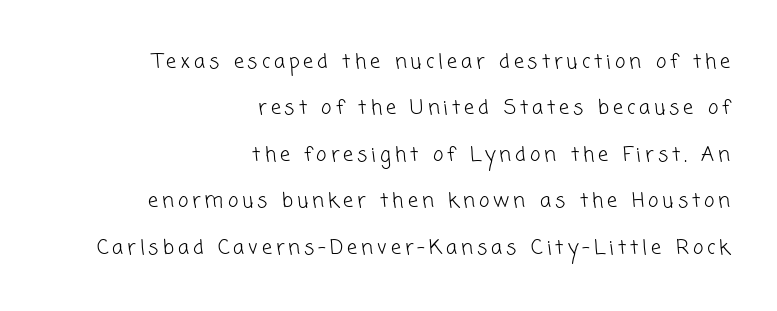
{"bold": "no", "underline": "no", "align": "right", "line_spacing": "loose", "line_spacing_ratio": 2.32, "letter_spacing": "wide", "letter_spacing_em": 0.2, "glyph_px": 20}
